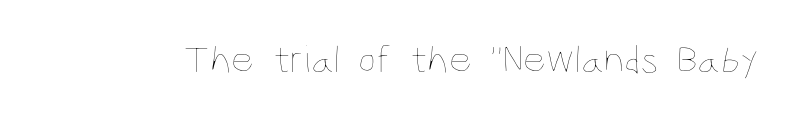
The space beneath each line is pristine and unruled. Observe the ordinary spacing: letters are neighbours, not strangers. These lines are rendered in a variable-pitch font. A typesetter would mark this as roman, not italic. Weight: in the light-to-regular range.
